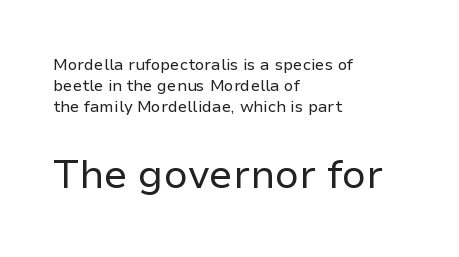
Q: Is the text bold? A: No.
Q: Is the text italic (slanted)? A: No, it is upright.
Q: Is the typeface a serif or a sans-serif typeface? A: Sans-serif.
Q: Is the text underlined? A: No.
Q: How is the paragraph aligned? A: Left-aligned.
Q: Is the spacing between letters normal or unusually wide? A: Normal.
Q: Is the spacing between lines tight, normal or loose? A: Normal.
Q: Which block of text is set in a larger size, the first (top) or the second (bottom)? A: The second (bottom) one.
Q: Width (condensed, normal, or wide)? A: Normal.
Q: Stroke contrast? A: Low.
Q: x-height? A: Medium.
Q: Monospaced? A: No.
